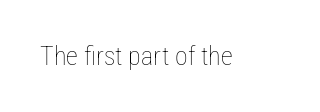
A roman cut, with each character standing at attention. Decoration check: the copy has no underline. The gaps between neighbouring characters are ordinary and unremarkable. Bold? No — there's no thickening of the strokes.
